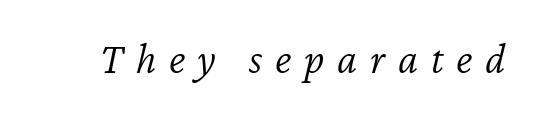
The image shows 44 px light type, italic (leaning right); set unusually wide letter spacing (+0.29 em), not underlined; low stroke contrast and a medium x-height.
